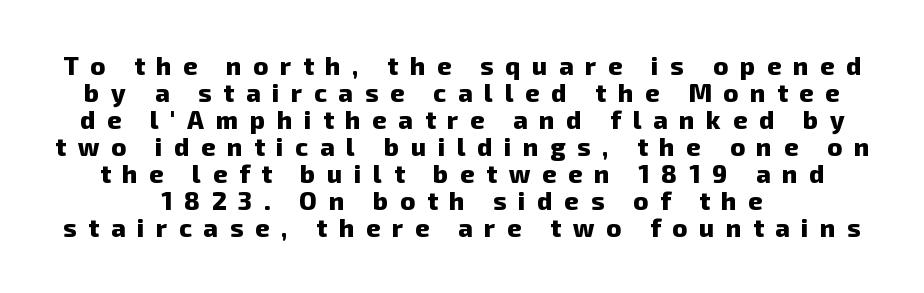
{"bold": "yes", "underline": "no", "align": "center", "line_spacing": "tight", "line_spacing_ratio": 1.08, "letter_spacing": "wide", "letter_spacing_em": 0.47, "glyph_px": 25}
